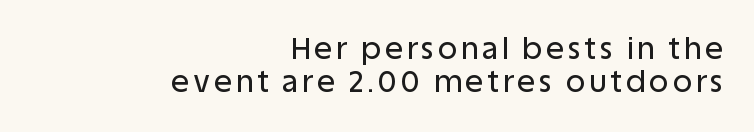
{"serif": "no", "italic": "no", "width": "normal", "stroke_contrast": "low", "x_height": "large", "monospaced": "no", "underline": "no", "align": "right", "line_spacing": "tight", "line_spacing_ratio": 1.11, "glyph_px": 30}
